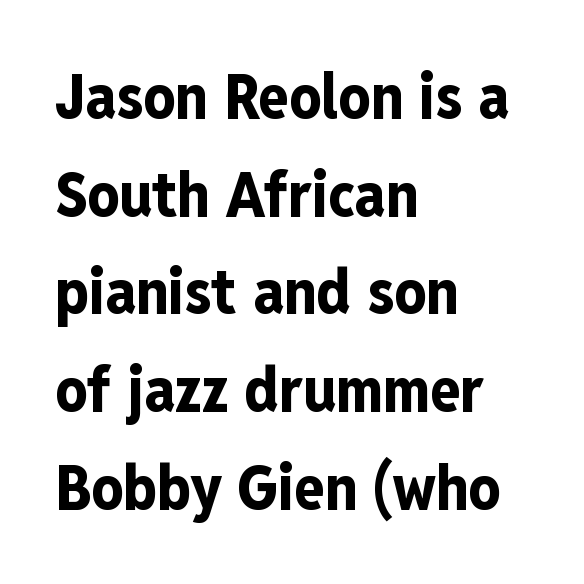
Q: Is the text bold? A: Yes.
Q: Is the text italic (slanted)? A: No, it is upright.
Q: Is the typeface a serif or a sans-serif typeface? A: Sans-serif.
Q: Is the text underlined? A: No.
Q: How is the paragraph aligned? A: Left-aligned.
Q: Is the spacing between letters normal or unusually wide? A: Normal.
Q: Is the spacing between lines tight, normal or loose? A: Normal.
Q: Width (condensed, normal, or wide)? A: Condensed.
Q: Stroke contrast? A: Low.
Q: x-height? A: Medium.
Q: Monospaced? A: No.
